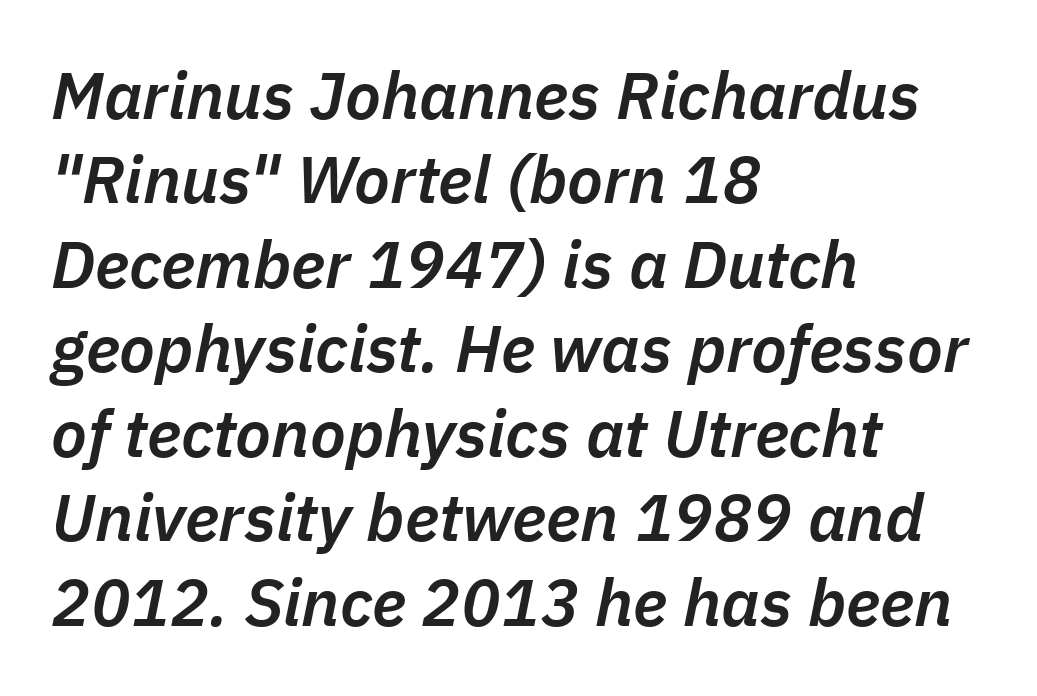
Q: Is the text bold? A: Semi-bold.
Q: Is the text italic (slanted)? A: Yes, it leans right by about 11 degrees.
Q: Is the text underlined? A: No.
Q: How is the paragraph aligned? A: Left-aligned.
Q: Is the spacing between letters normal or unusually wide? A: Normal.
Q: Is the spacing between lines tight, normal or loose? A: Normal.
Q: Width (condensed, normal, or wide)? A: Normal.
Q: Stroke contrast? A: Low.
Q: x-height? A: Medium.
Q: Monospaced? A: No.
